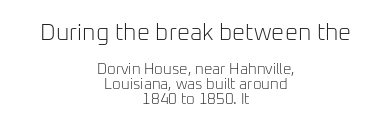
Q: Is the text bold? A: No.
Q: Is the text italic (slanted)? A: No, it is upright.
Q: Is the text underlined? A: No.
Q: How is the paragraph aligned? A: Centered.
Q: Is the spacing between letters normal or unusually wide? A: Normal.
Q: Is the spacing between lines tight, normal or loose? A: Tight.
Q: Which block of text is set in a larger size, the first (top) or the second (bottom)? A: The first (top) one.
